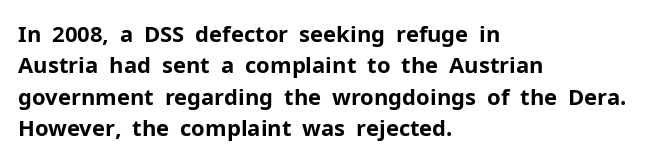
The vertical gap from one line to the next is medium. Bold? Absolutely — the strokes are thick and heavy. Plain, unruled lines of type. The ragged edge is on the right, which tells us the setting is flush left.
